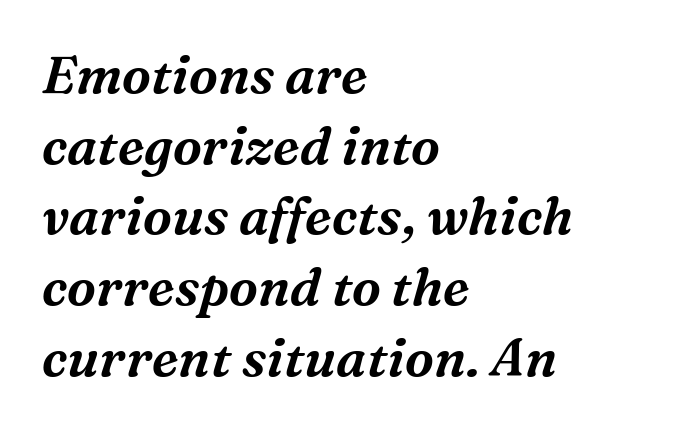
A typesetter would call this proportional, since set widths differ per character. Is the letter spacing exaggerated? No — it looks like the ordinary default. In terms of letterform style, serifs are clearly present. Has an underline been added? It has not. The specimen reads as italic at a glance.
